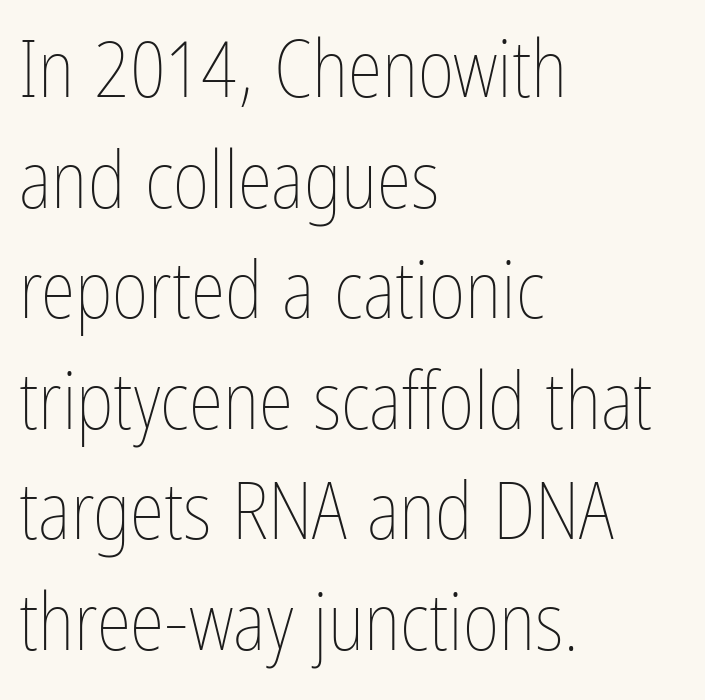
{"italic": "no", "bold": "no", "weight": "thin", "width": "condensed", "stroke_contrast": "low", "x_height": "medium", "monospaced": "no", "underline": "no", "align": "left", "line_spacing": "normal", "line_spacing_ratio": 1.4, "letter_spacing": "normal", "letter_spacing_em": 0.0, "glyph_px": 79}
